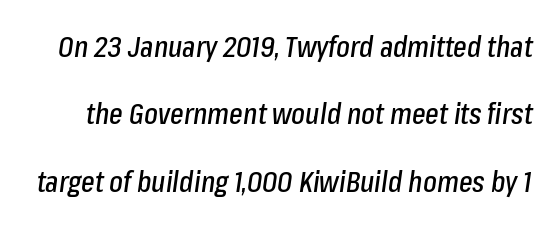
{"italic": "yes", "lean": "right", "slant_degrees": 8, "width": "condensed", "stroke_contrast": "low", "x_height": "medium", "monospaced": "no", "underline": "no", "line_spacing": "loose", "line_spacing_ratio": 2.32, "letter_spacing": "normal", "letter_spacing_em": 0.0, "glyph_px": 29}
